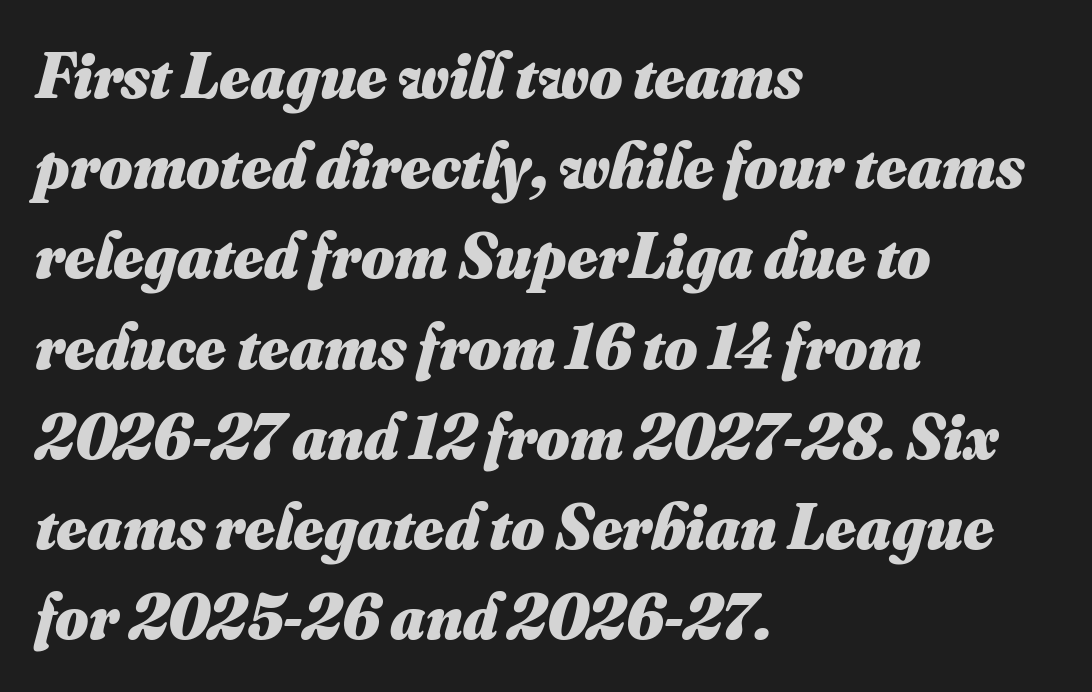
{"bold": "yes", "weight": "heavy", "width": "normal", "stroke_contrast": "medium", "x_height": "small", "monospaced": "no", "underline": "no", "align": "left", "line_spacing": "normal", "line_spacing_ratio": 1.41, "letter_spacing": "normal", "letter_spacing_em": 0.0, "glyph_px": 64}
